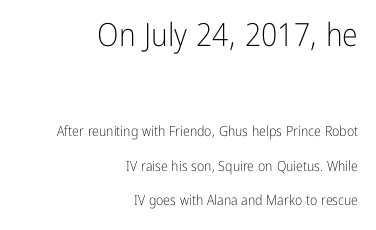
The image shows 32 px light, condensed sans-serif type, upright; set right-aligned, loose line spacing (2.48x), normal letter spacing, not underlined; the first (top) block is 2.29x larger; low stroke contrast and a medium x-height.
